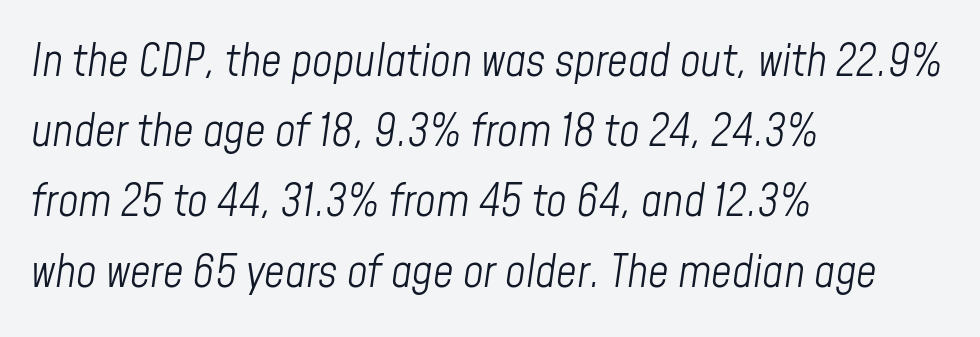
Q: Is the text bold? A: No.
Q: Is the text italic (slanted)? A: Yes, it leans right by about 8 degrees.
Q: Is the text underlined? A: No.
Q: How is the paragraph aligned? A: Left-aligned.
Q: Is the spacing between letters normal or unusually wide? A: Normal.
Q: Is the spacing between lines tight, normal or loose? A: Normal.
Q: Width (condensed, normal, or wide)? A: Condensed.
Q: Stroke contrast? A: Low.
Q: x-height? A: Medium.
Q: Monospaced? A: No.
